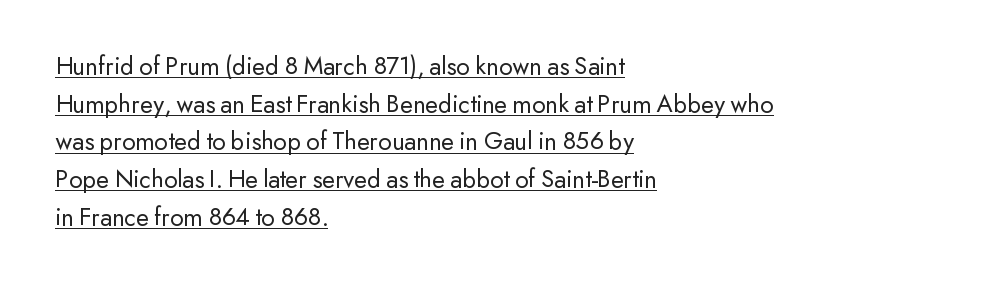
Q: Is the text bold? A: No.
Q: Is the text italic (slanted)? A: No, it is upright.
Q: Is the text underlined? A: Yes.
Q: How is the paragraph aligned? A: Left-aligned.
Q: Is the spacing between letters normal or unusually wide? A: Normal.
Q: Is the spacing between lines tight, normal or loose? A: Normal.
